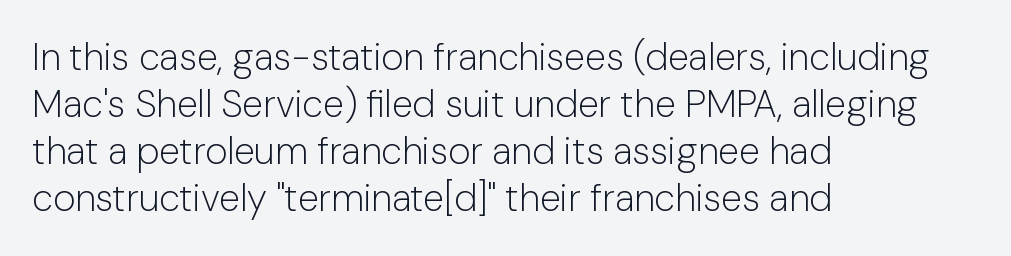
{"serif": "no", "italic": "no", "bold": "no", "weight": "light", "width": "normal", "stroke_contrast": "low", "x_height": "medium", "monospaced": "no", "underline": "no", "align": "left", "line_spacing_ratio": 1.24, "letter_spacing": "normal", "letter_spacing_em": 0.0, "glyph_px": 38}
